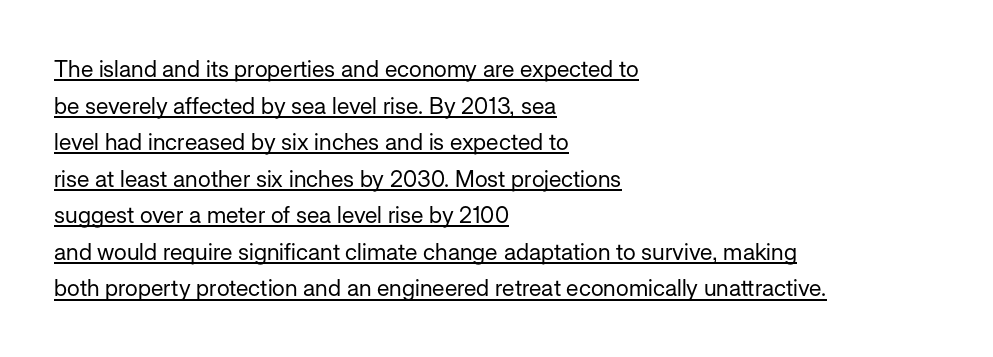
The image shows 23 px text type, upright; set left-aligned, normal line spacing (1.59x), normal letter spacing, underlined.
